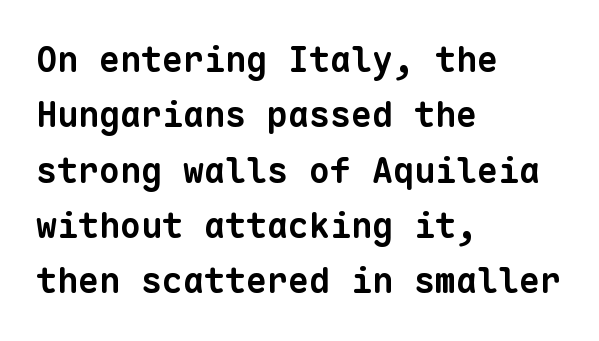
The paragraph has a hard left edge and a soft right edge. The characters display no serif detailing; their extremities are plain. Descenders hang freely into open space. Letter spacing: default. Each letter, wide or thin by design, is forced into the same width here.
